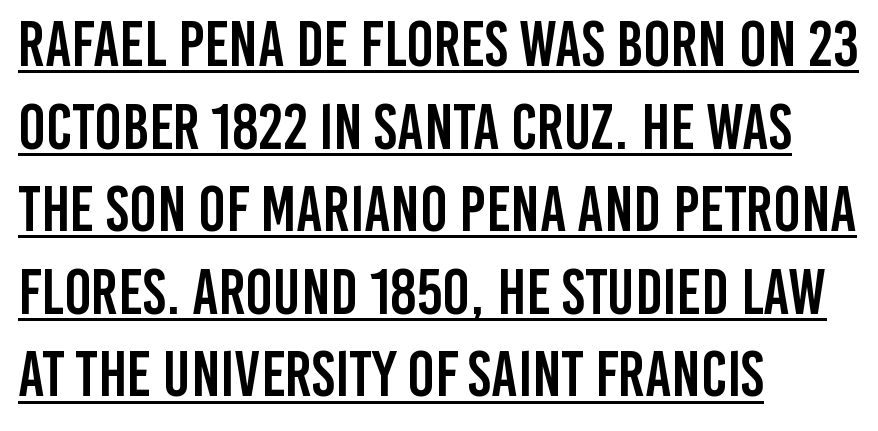
Typographically, this falls in the sans-serif category. One glance says typical: line gaps are just what's usual. You can tell it's not italic because the verticals are truly vertical. The rag falls on the right side of this text block. A typesetter would call this zero additional tracking.
